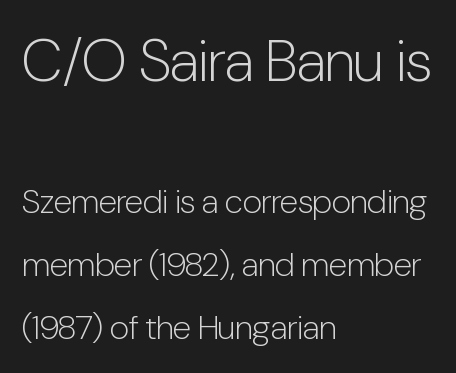
Look at the tracking — it's just the regular setting, nothing added. Just letters on the line, the space beneath them empty. Unlike a traditional serif, this face leaves its strokes unadorned. Stem width sits at or under what a default text font uses.
